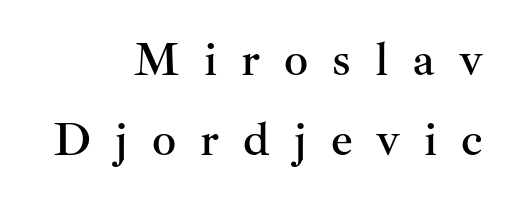
{"serif": "yes", "italic": "no", "width": "normal", "stroke_contrast": "medium", "x_height": "small", "monospaced": "no", "underline": "no", "align": "right", "line_spacing": "normal", "line_spacing_ratio": 1.67, "letter_spacing": "wide", "letter_spacing_em": 0.5, "glyph_px": 48}
